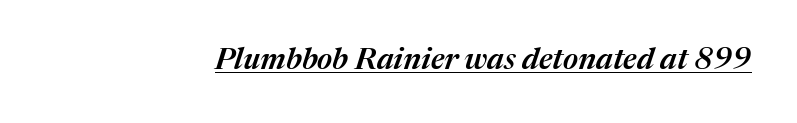
The image shows 30 px semibold type, italic (leaning right); set normal letter spacing, underlined; medium stroke contrast and a medium x-height.
